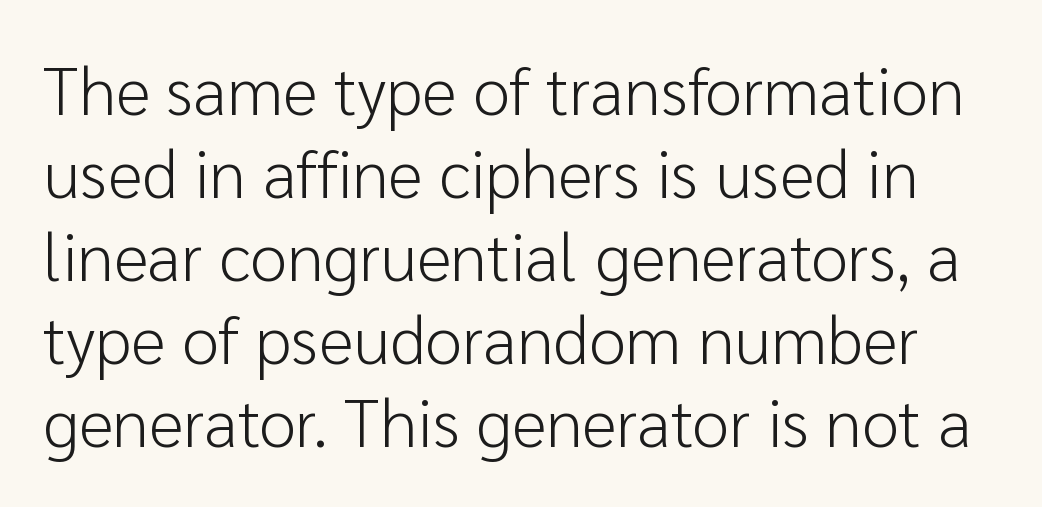
The image shows 67 px light sans-serif type, upright; set line spacing 1.24x, normal letter spacing, not underlined; low stroke contrast and a medium x-height.
